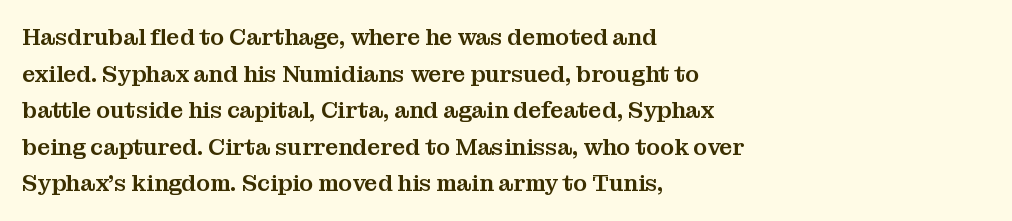
The image shows 23 px text type, upright; set left-aligned, normal line spacing (1.59x), normal letter spacing, not underlined.
